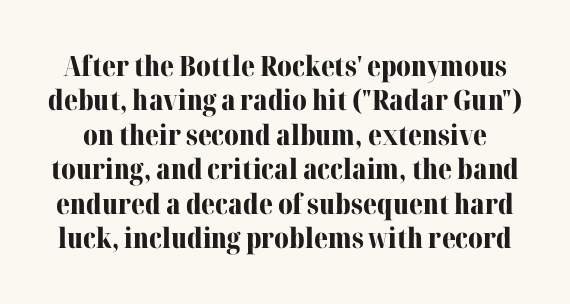
Q: Is the text bold? A: Yes.
Q: Is the text italic (slanted)? A: No, it is upright.
Q: Is the typeface a serif or a sans-serif typeface? A: Serif.
Q: Is the text underlined? A: No.
Q: Is the spacing between letters normal or unusually wide? A: Normal.
Q: Width (condensed, normal, or wide)? A: Normal.
Q: Stroke contrast? A: Medium.
Q: x-height? A: Medium.
Q: Monospaced? A: No.
